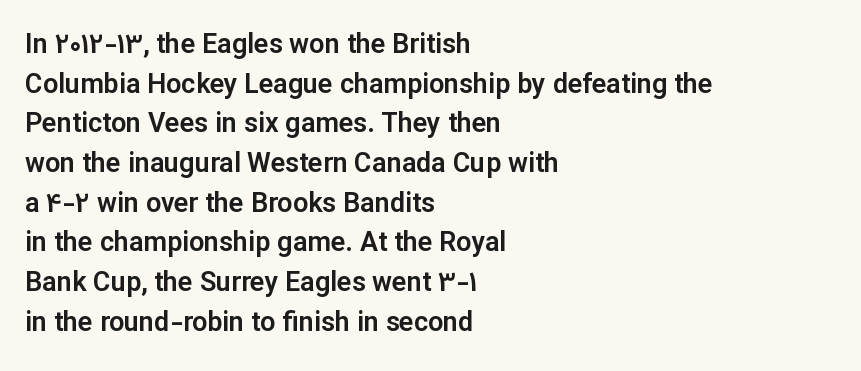
The image shows 27 px text type, upright; set left-aligned, normal line spacing (1.47x), normal letter spacing, not underlined.
